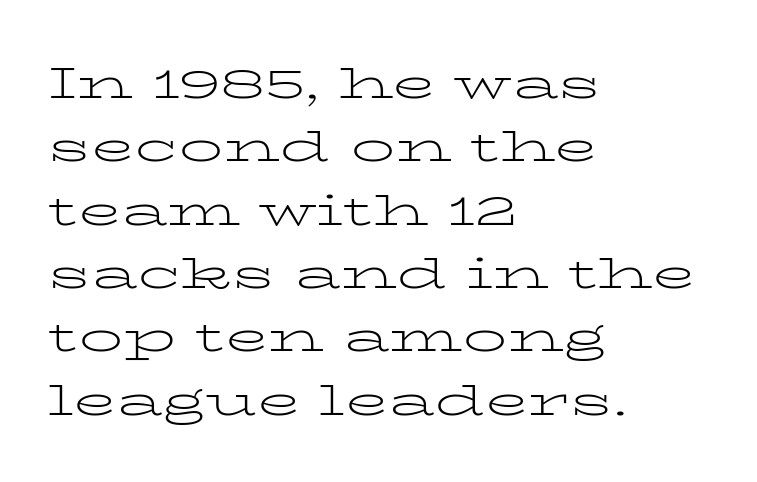
Q: Is the text bold? A: No.
Q: Is the text italic (slanted)? A: No, it is upright.
Q: Is the typeface a serif or a sans-serif typeface? A: Serif.
Q: Is the text underlined? A: No.
Q: How is the paragraph aligned? A: Left-aligned.
Q: Is the spacing between letters normal or unusually wide? A: Normal.
Q: Is the spacing between lines tight, normal or loose? A: Normal.
Q: Width (condensed, normal, or wide)? A: Wide.
Q: Stroke contrast? A: Low.
Q: x-height? A: Medium.
Q: Monospaced? A: No.
